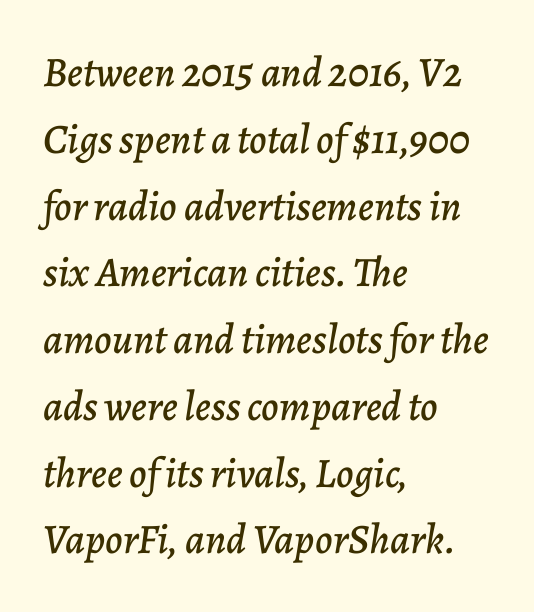
The image shows 42 px text type, italic (leaning right); set left-aligned, normal line spacing (1.59x), normal letter spacing, not underlined; low stroke contrast and a medium x-height.
